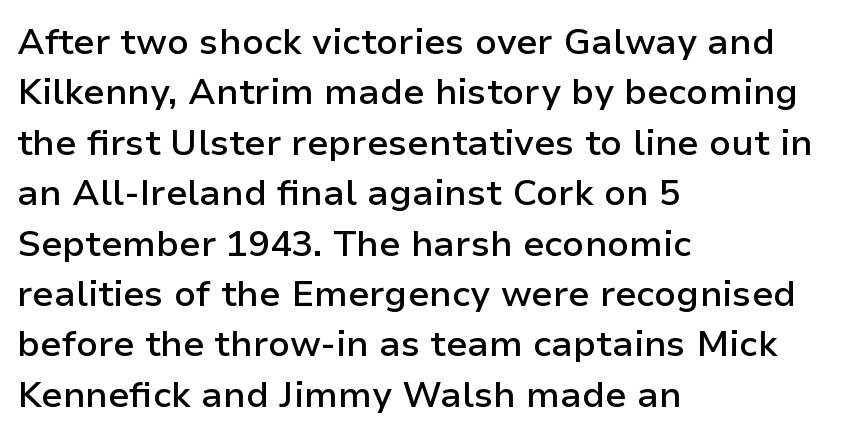
Looks like regular typesetting: each glyph gets only the width it needs. Look at the stroke-to-counter ratio: somewhat heavy, a semibold. Decoration check: the copy has no underline. Is this a sans? Yes — the strokes have no serifs. Alignment: flush left. The lettering holds an erect, upright posture throughout.
